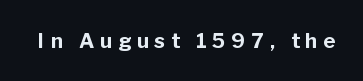
{"italic": "no", "bold": "yes", "underline": "no", "letter_spacing": "wide", "letter_spacing_em": 0.3, "glyph_px": 20}
